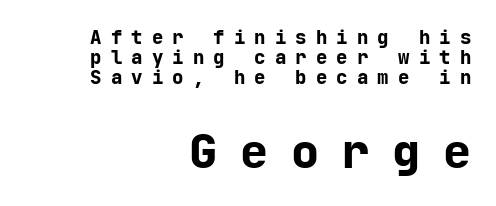
{"serif": "no", "italic": "no", "bold": "yes", "weight": "bold", "width": "normal", "stroke_contrast": "low", "x_height": "medium", "monospaced": "yes", "underline": "no", "align": "right", "line_spacing": "tight", "line_spacing_ratio": 1.04, "letter_spacing": "wide", "letter_spacing_em": 0.48, "larger_block": "second", "size_ratio": 2.47, "glyph_px": 47}
